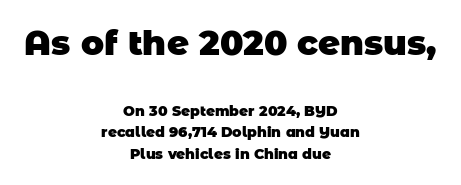
The passage shown is typed in a proportional face where columns would drift. What kind of face is this? One without serifs — a sans. I'd describe the lettering as bold — thick and assertive. The text block is weighted toward neither margin, spreading evenly from the middle. Honestly, the letter spacing is just normal — you wouldn't notice it.
